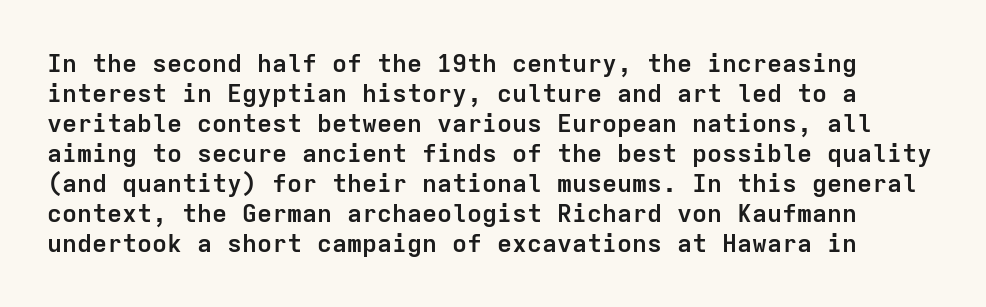
The axis of the letterforms is exactly vertical. Heavy-handed strokes throughout: this text is bold. Observe the ordinary spacing: letters are neighbours, not strangers. Unmarked baselines from the first word to the last.
